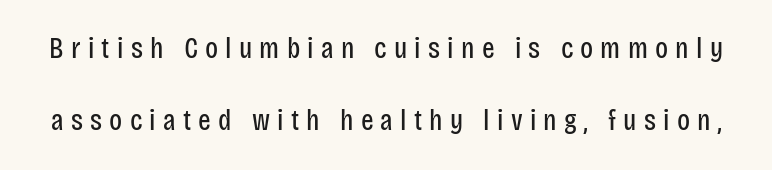
{"serif": "no", "italic": "no", "bold": "no", "weight": "regular", "width": "condensed", "stroke_contrast": "low", "x_height": "large", "monospaced": "no", "underline": "no", "line_spacing": "loose", "line_spacing_ratio": 2.41, "letter_spacing": "wide", "letter_spacing_em": 0.24, "glyph_px": 30}
